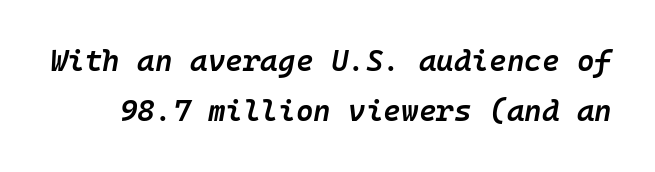
The block of text has a typical density, with ordinary space between rows. Descenders are the only things crossing below the line. What weight is shown? A semibold, between regular and bold. Would a proofreader flag this as italicized? Yes. Observe the ordinary spacing: letters are neighbours, not strangers.
